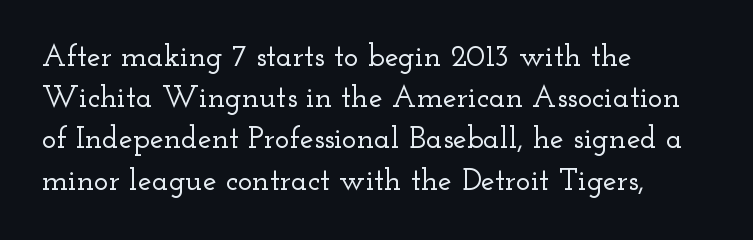
Visually the block forms a straight wall on the left and a jagged coastline on the right. Do the characters align in a grid? No, the font is proportional. The typography opts for an upright posture over an oblique one. In terms of leading, this rendering sits right in the middle.
